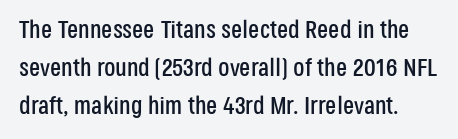
{"italic": "no", "underline": "no", "line_spacing": "normal", "line_spacing_ratio": 1.53, "letter_spacing": "normal", "letter_spacing_em": 0.0, "glyph_px": 25}
